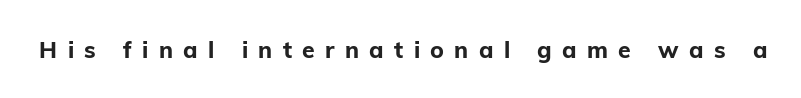
The image shows 23 px bold type, upright; set unusually wide letter spacing (+0.45 em), not underlined.
